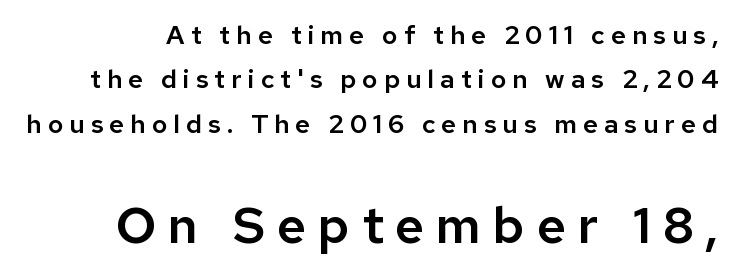
Q: Is the text italic (slanted)? A: No, it is upright.
Q: Is the typeface a serif or a sans-serif typeface? A: Sans-serif.
Q: Is the text underlined? A: No.
Q: Is the spacing between letters normal or unusually wide? A: Unusually wide.
Q: Which block of text is set in a larger size, the first (top) or the second (bottom)? A: The second (bottom) one.
Q: Width (condensed, normal, or wide)? A: Normal.
Q: Stroke contrast? A: Low.
Q: x-height? A: Medium.
Q: Monospaced? A: No.
